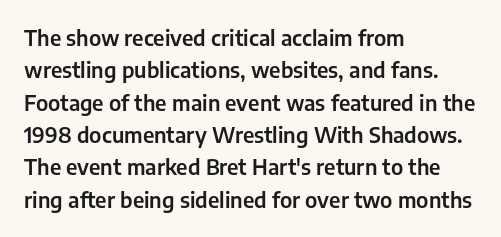
{"italic": "no", "underline": "no", "align": "left", "line_spacing": "normal", "line_spacing_ratio": 1.54, "letter_spacing": "normal", "letter_spacing_em": 0.0, "glyph_px": 21}
